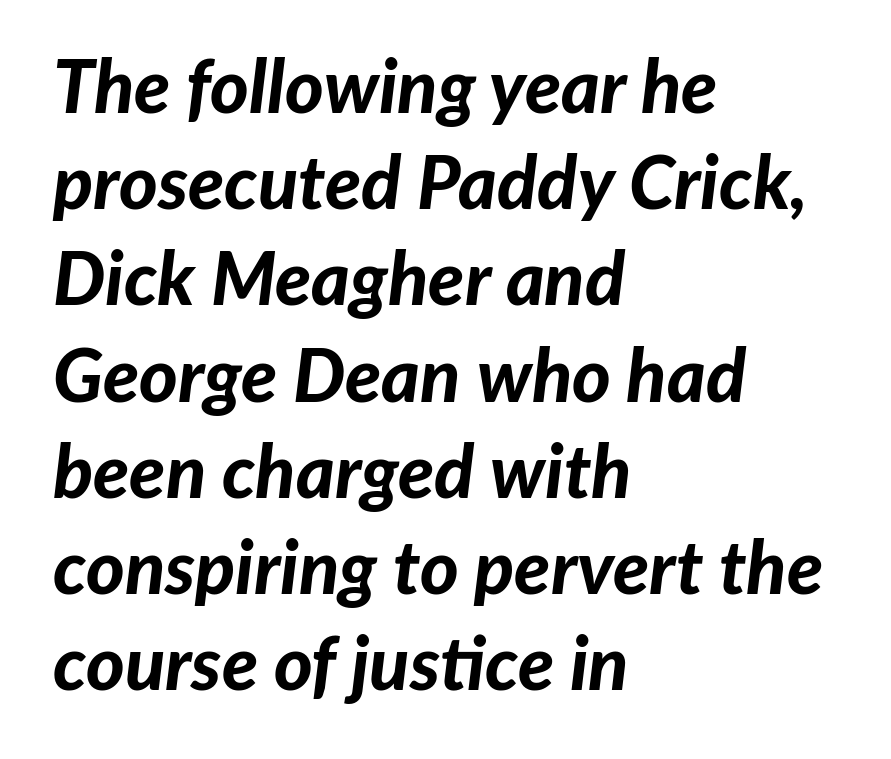
Interline gaps are of average width in this sample. Rendered with sloped, italic letterforms. Do the characters align in a grid? No, the font is proportional. Descenders are the only things crossing below the line. If you drew a ruler down the left edge, every line would touch it.
